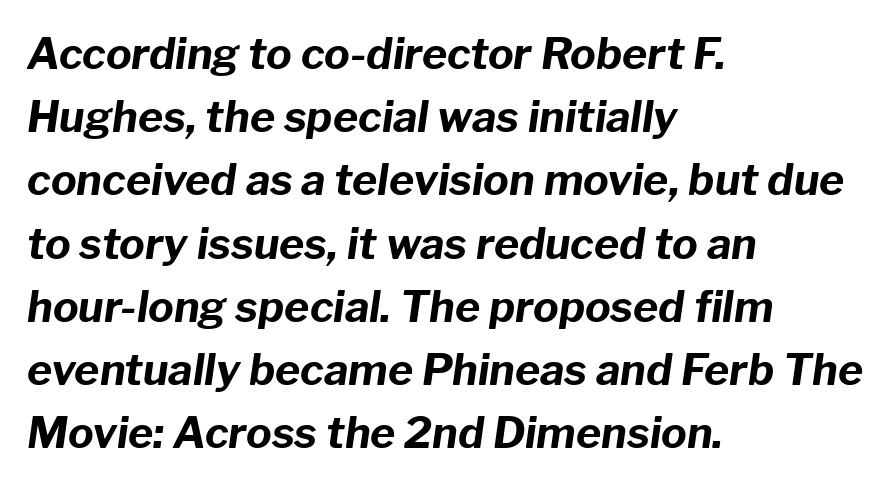
{"italic": "yes", "lean": "right", "slant_degrees": 8, "bold": "yes", "weight": "bold", "width": "normal", "stroke_contrast": "low", "x_height": "medium", "monospaced": "no", "underline": "no", "align": "left", "line_spacing": "normal", "line_spacing_ratio": 1.47, "letter_spacing": "normal", "letter_spacing_em": 0.0, "glyph_px": 43}
